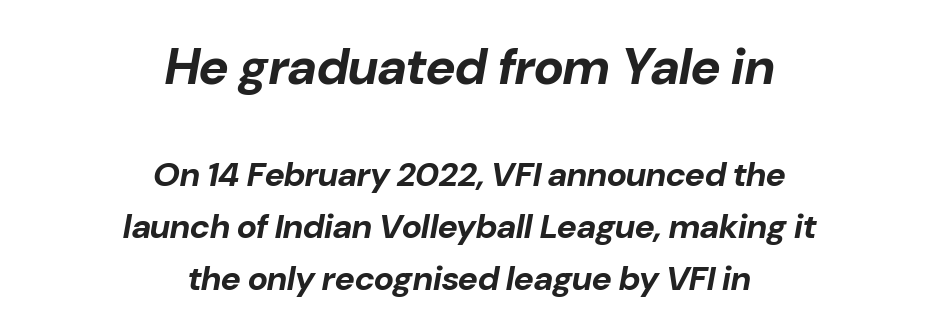
The image shows 51 px bold type, italic (leaning right); set centered, normal line spacing (1.53x), normal letter spacing, not underlined; the first (top) block is 1.5x larger; low stroke contrast and a medium x-height.
